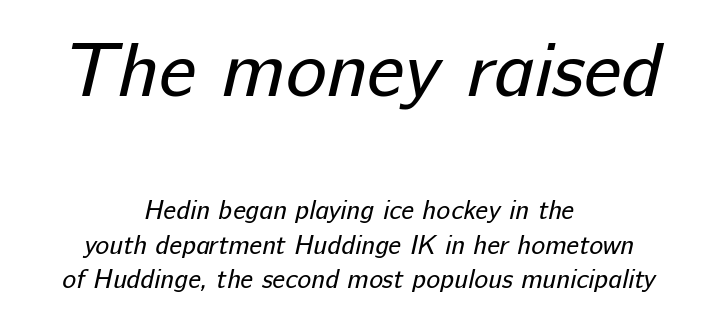
Q: Is the text bold? A: No.
Q: Is the typeface a serif or a sans-serif typeface? A: Sans-serif.
Q: Is the text underlined? A: No.
Q: How is the paragraph aligned? A: Centered.
Q: Is the spacing between letters normal or unusually wide? A: Normal.
Q: Is the spacing between lines tight, normal or loose? A: Normal.
Q: Which block of text is set in a larger size, the first (top) or the second (bottom)? A: The first (top) one.
Q: Width (condensed, normal, or wide)? A: Normal.
Q: Stroke contrast? A: Low.
Q: x-height? A: Medium.
Q: Monospaced? A: No.
